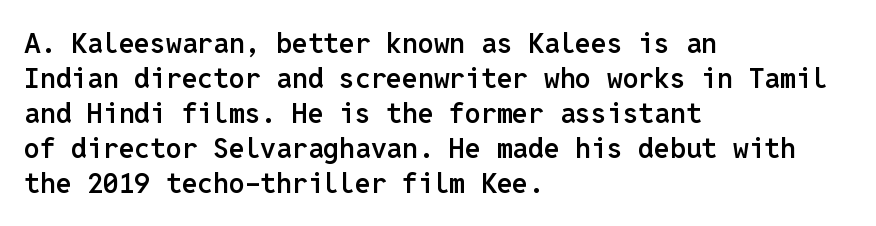
The image shows 28 px semibold sans-serif type, upright, monospaced; set left-aligned, normal line spacing (1.25x), normal letter spacing, not underlined; low stroke contrast and a medium x-height.
